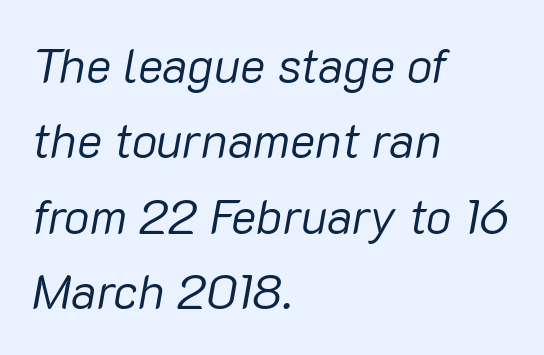
Q: Is the text bold? A: No.
Q: Is the text italic (slanted)? A: Yes, it leans right by about 10 degrees.
Q: Is the text underlined? A: No.
Q: How is the paragraph aligned? A: Left-aligned.
Q: Is the spacing between letters normal or unusually wide? A: Normal.
Q: Is the spacing between lines tight, normal or loose? A: Normal.
Q: Width (condensed, normal, or wide)? A: Normal.
Q: Stroke contrast? A: Low.
Q: x-height? A: Medium.
Q: Monospaced? A: No.
